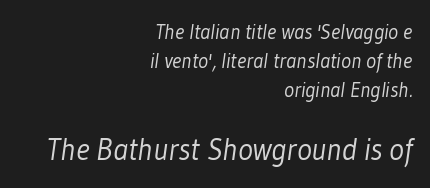
The image shows 31 px light, condensed sans-serif type; set right-aligned, normal line spacing (1.37x), normal letter spacing, not underlined; the second (bottom) block is 1.48x larger; low stroke contrast and a medium x-height.
